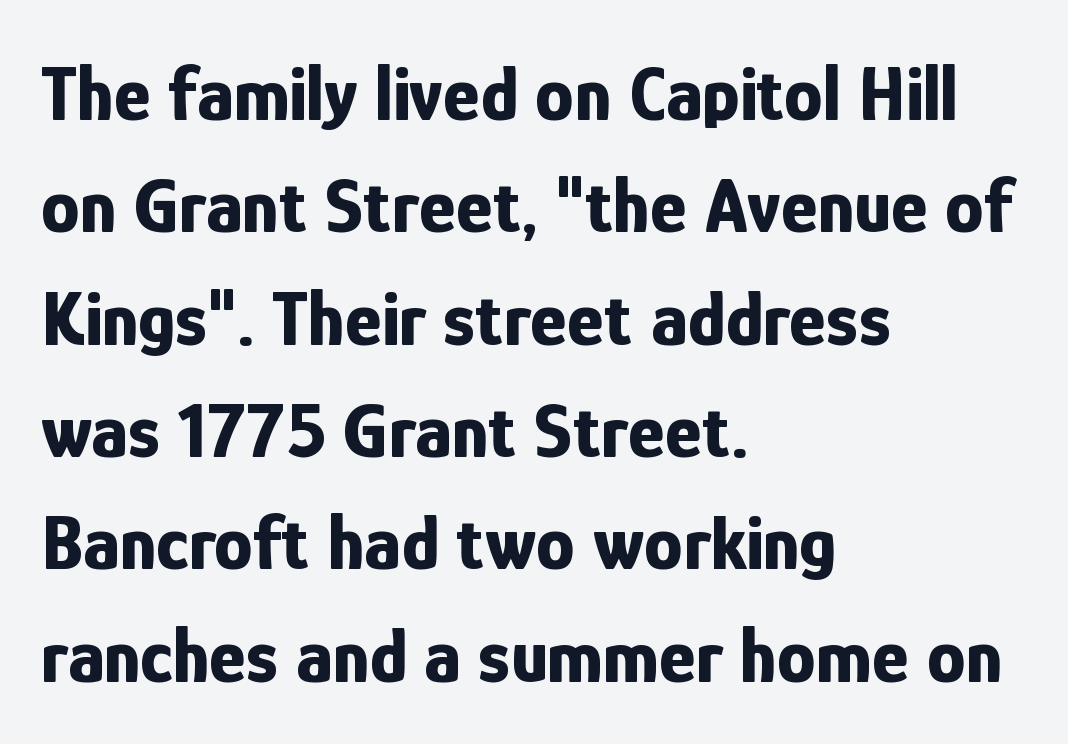
{"serif": "no", "italic": "no", "bold": "yes", "weight": "bold", "width": "condensed", "stroke_contrast": "low", "x_height": "medium", "monospaced": "no", "underline": "no", "align": "left", "line_spacing": "normal", "line_spacing_ratio": 1.44, "letter_spacing": "normal", "letter_spacing_em": 0.0, "glyph_px": 78}
